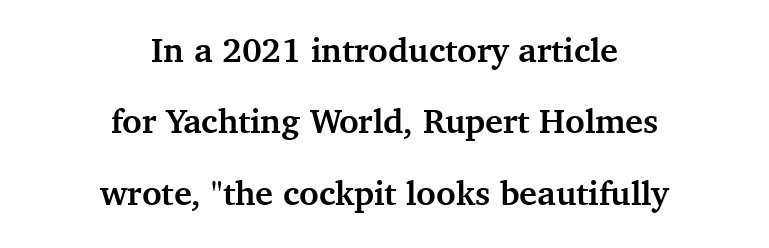
Q: Is the text bold? A: Yes.
Q: Is the text italic (slanted)? A: No, it is upright.
Q: Is the typeface a serif or a sans-serif typeface? A: Serif.
Q: Is the text underlined? A: No.
Q: How is the paragraph aligned? A: Centered.
Q: Is the spacing between letters normal or unusually wide? A: Normal.
Q: Is the spacing between lines tight, normal or loose? A: Loose.
Q: Width (condensed, normal, or wide)? A: Normal.
Q: Stroke contrast? A: Medium.
Q: x-height? A: Medium.
Q: Monospaced? A: No.
